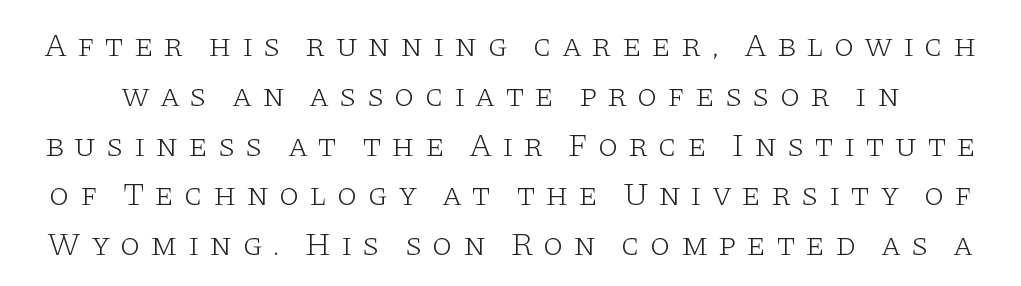
Q: Is the text bold? A: No.
Q: Is the text italic (slanted)? A: No, it is upright.
Q: Is the typeface a serif or a sans-serif typeface? A: Serif.
Q: Is the text underlined? A: No.
Q: Is the spacing between letters normal or unusually wide? A: Unusually wide.
Q: Is the spacing between lines tight, normal or loose? A: Normal.
Q: Width (condensed, normal, or wide)? A: Wide.
Q: Stroke contrast? A: Low.
Q: x-height? A: Large.
Q: Monospaced? A: No.
